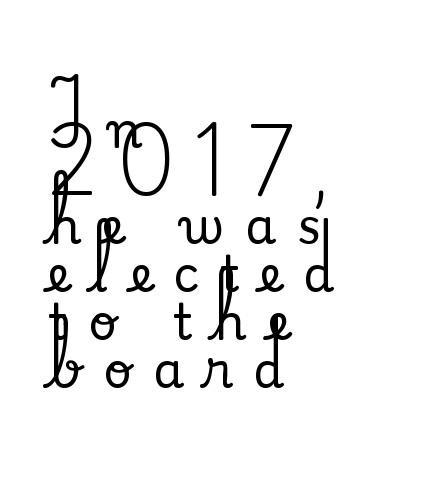
If you drew a line through each stem, it would be perfectly vertical. The area under the type is left untouched. This rendering employs a face with finishing strokes, i.e., a serif. Is the block centered? No — it sits flush against the left margin. Compared with typical body copy, the letter spacing here is much looser.
